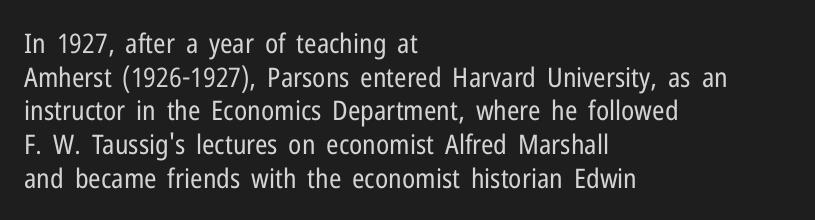
{"italic": "no", "bold": "no", "underline": "no", "align": "left", "line_spacing": "normal", "line_spacing_ratio": 1.25, "letter_spacing": "normal", "letter_spacing_em": 0.0, "glyph_px": 27}
